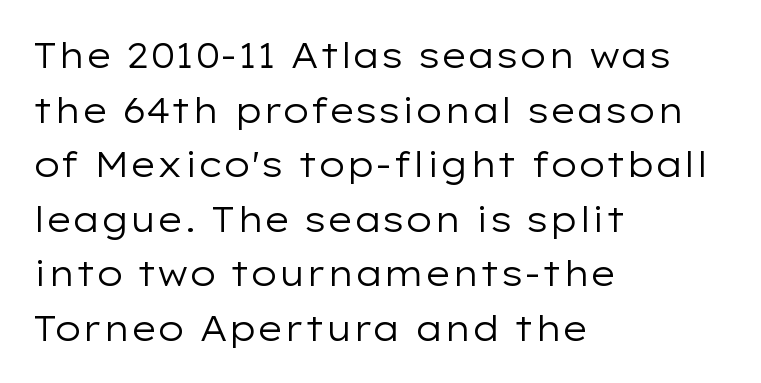
Character widths vary here, with narrow letters taking less room than wide ones. The strokes are not fattened; the text isn't bold. Is there much room between lines? A standard amount, neither cramped nor airy. Any mark beneath the type? The region is blank.
